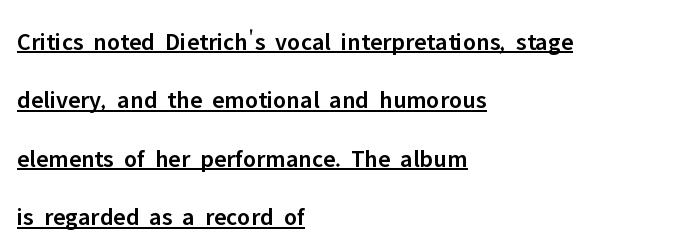
Q: Is the text bold? A: Semi-bold.
Q: Is the text italic (slanted)? A: No, it is upright.
Q: Is the text underlined? A: Yes.
Q: How is the paragraph aligned? A: Left-aligned.
Q: Is the spacing between letters normal or unusually wide? A: Normal.
Q: Is the spacing between lines tight, normal or loose? A: Loose.
